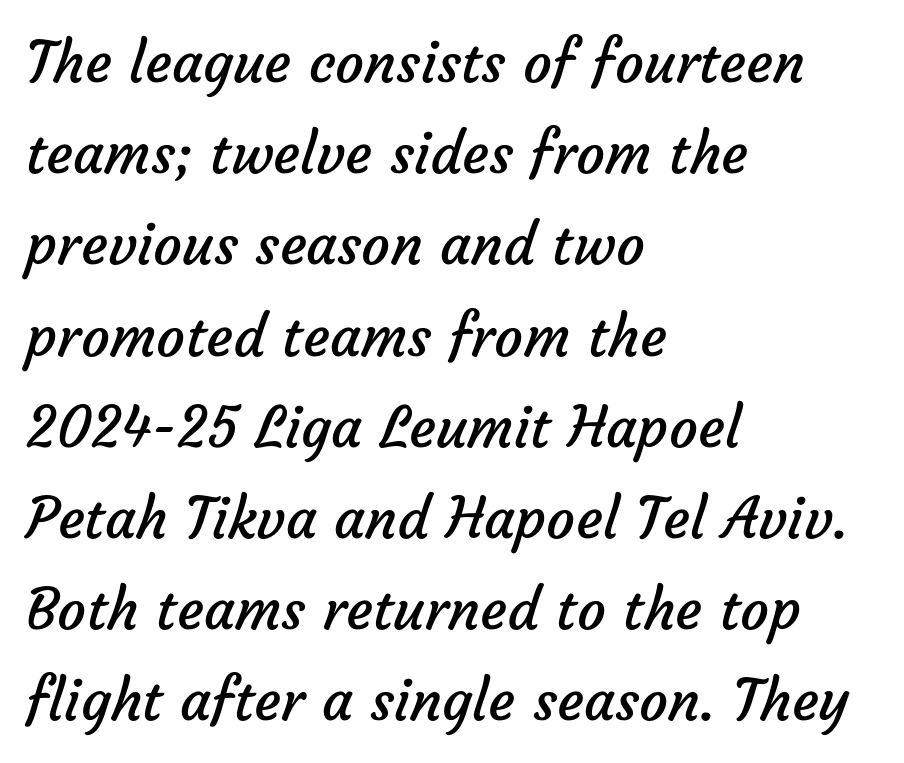
Q: Is the text bold? A: No.
Q: Is the typeface a serif or a sans-serif typeface? A: Sans-serif.
Q: Is the text underlined? A: No.
Q: How is the paragraph aligned? A: Left-aligned.
Q: Is the spacing between letters normal or unusually wide? A: Normal.
Q: Is the spacing between lines tight, normal or loose? A: Normal.
Q: Width (condensed, normal, or wide)? A: Normal.
Q: Stroke contrast? A: Low.
Q: x-height? A: Medium.
Q: Monospaced? A: No.
